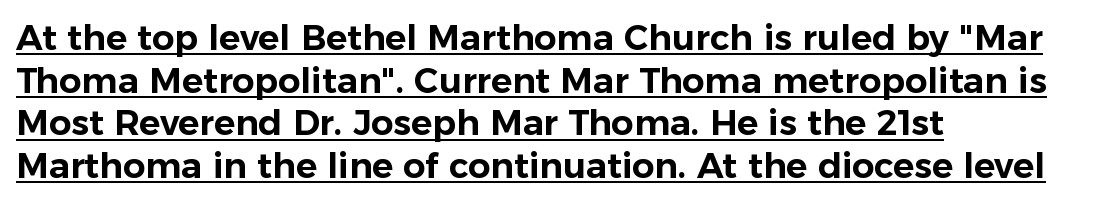
The image shows 35 px sans-serif type, upright; set left-aligned, line spacing 1.22x, normal letter spacing, underlined; low stroke contrast and a medium x-height.
